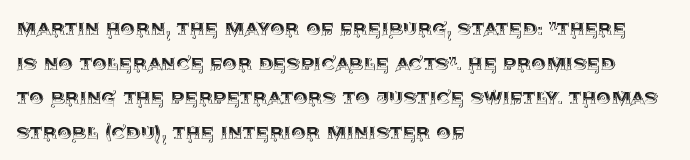
Students, observe: this is what conventionally led text looks like. Has an underline been added? It has not. Words appear dense and cohesive because spacing is normal. If you drew a ruler down the left edge, every line would touch it.
